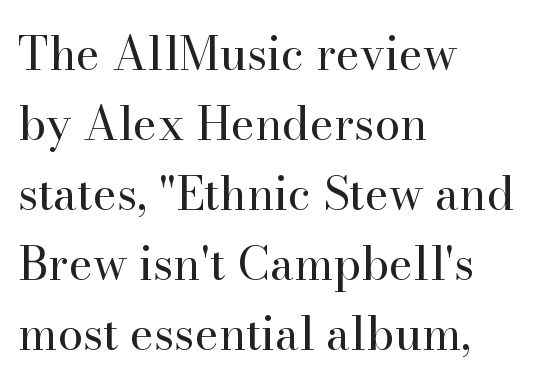
Q: Is the text bold? A: No.
Q: Is the text italic (slanted)? A: No, it is upright.
Q: Is the typeface a serif or a sans-serif typeface? A: Serif.
Q: Is the text underlined? A: No.
Q: How is the paragraph aligned? A: Left-aligned.
Q: Is the spacing between letters normal or unusually wide? A: Normal.
Q: Is the spacing between lines tight, normal or loose? A: Normal.
Q: Width (condensed, normal, or wide)? A: Normal.
Q: Stroke contrast? A: High.
Q: x-height? A: Small.
Q: Monospaced? A: No.
